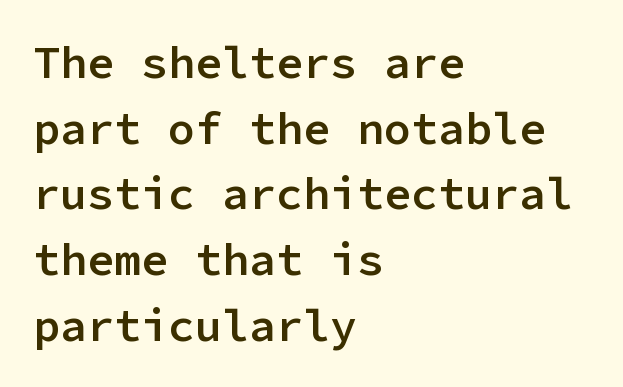
Typographic density is moderately raised because the face is semibold. Every character sits straight up, as roman type does. Look at the bottom of the vertical strokes: they stop flat, with no serifs. Clear beneath every line of the passage. Inter-character spacing is left at the font's built-in metrics. The vertical gap from one line to the next is medium.
